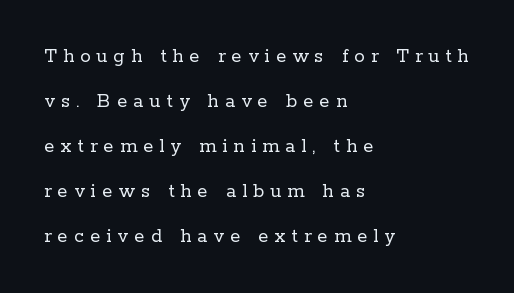
The image shows 21 px text type, upright; set left-aligned, loose line spacing (2.14x), unusually wide letter spacing (+0.29 em), not underlined.
